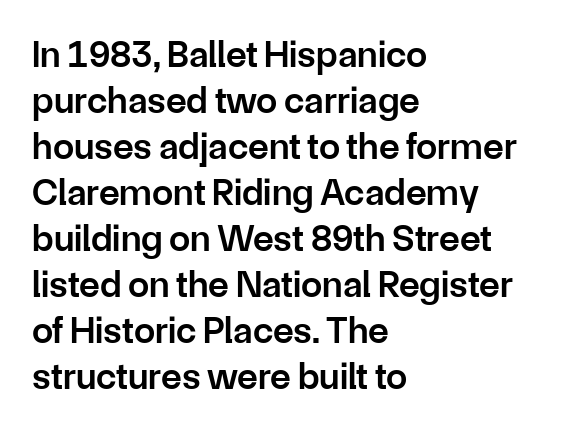
{"serif": "no", "italic": "no", "bold": "semi", "weight": "semibold", "width": "normal", "stroke_contrast": "low", "x_height": "medium", "monospaced": "no", "underline": "no", "align": "left", "line_spacing_ratio": 1.21, "letter_spacing": "normal", "letter_spacing_em": 0.0, "glyph_px": 38}
